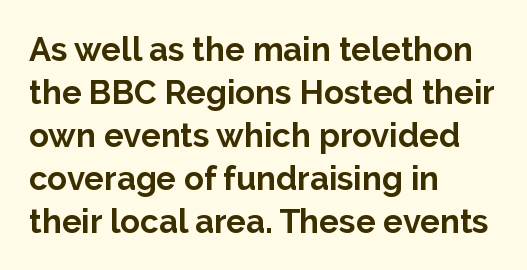
Q: Is the text bold? A: Yes.
Q: Is the text italic (slanted)? A: No, it is upright.
Q: Is the typeface a serif or a sans-serif typeface? A: Sans-serif.
Q: Is the text underlined? A: No.
Q: How is the paragraph aligned? A: Left-aligned.
Q: Is the spacing between letters normal or unusually wide? A: Normal.
Q: Is the spacing between lines tight, normal or loose? A: Normal.
Q: Width (condensed, normal, or wide)? A: Normal.
Q: Stroke contrast? A: Low.
Q: x-height? A: Medium.
Q: Monospaced? A: No.
